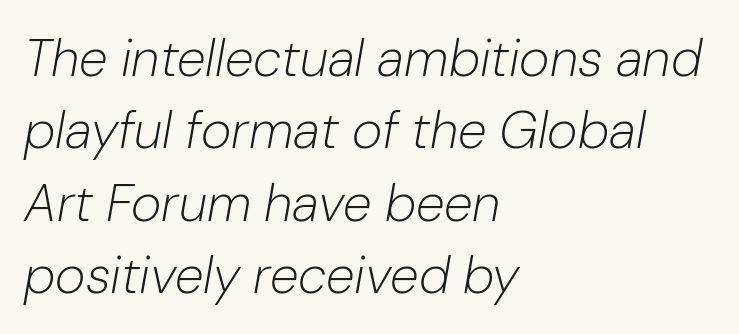
Q: Is the text bold? A: No.
Q: Is the text italic (slanted)? A: Yes, it leans right by about 10 degrees.
Q: Is the text underlined? A: No.
Q: How is the paragraph aligned? A: Left-aligned.
Q: Is the spacing between letters normal or unusually wide? A: Normal.
Q: Is the spacing between lines tight, normal or loose? A: Normal.
Q: Width (condensed, normal, or wide)? A: Normal.
Q: Stroke contrast? A: Low.
Q: x-height? A: Medium.
Q: Monospaced? A: No.
